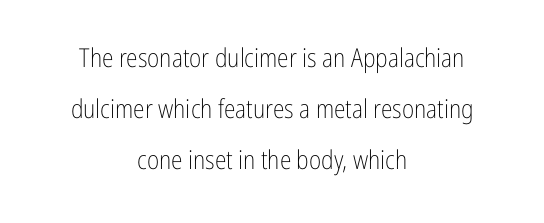
{"italic": "no", "bold": "no", "underline": "no", "align": "center", "line_spacing": "loose", "line_spacing_ratio": 1.96, "letter_spacing": "normal", "letter_spacing_em": 0.0, "glyph_px": 26}
